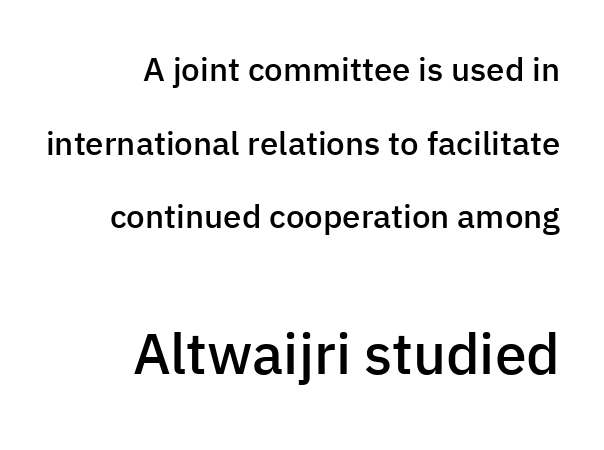
The image shows 57 px semibold sans-serif type, upright; set right-aligned, loose line spacing (2.23x), normal letter spacing, not underlined; the second (bottom) block is 1.73x larger; low stroke contrast and a medium x-height.
